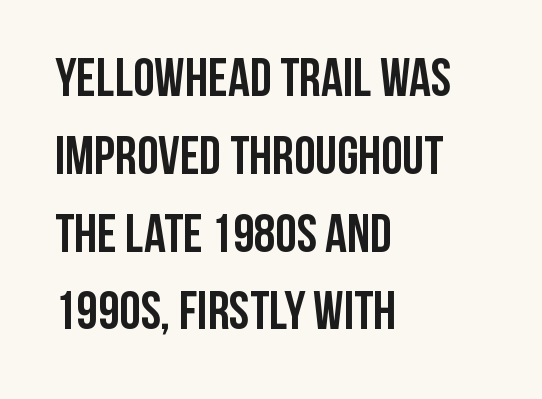
The image shows 54 px semibold, condensed sans-serif type, upright; set left-aligned, normal line spacing (1.44x), normal letter spacing, not underlined; low stroke contrast and a large x-height.
